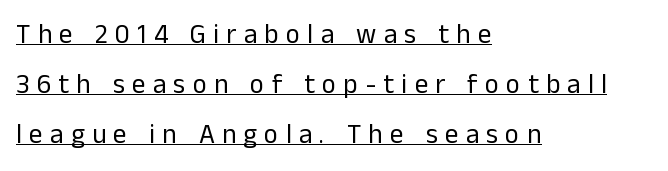
Q: Is the text bold? A: No.
Q: Is the text italic (slanted)? A: No, it is upright.
Q: Is the text underlined? A: Yes.
Q: How is the paragraph aligned? A: Left-aligned.
Q: Is the spacing between letters normal or unusually wide? A: Unusually wide.
